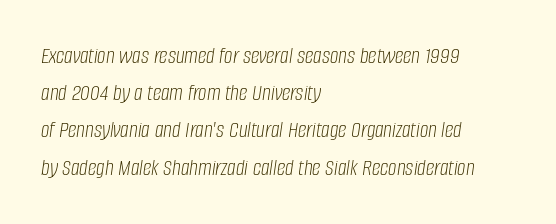
Q: Is the text bold? A: No.
Q: Is the text italic (slanted)? A: Yes, it leans right by about 8 degrees.
Q: Is the text underlined? A: No.
Q: How is the paragraph aligned? A: Left-aligned.
Q: Is the spacing between letters normal or unusually wide? A: Normal.
Q: Is the spacing between lines tight, normal or loose? A: Normal.
